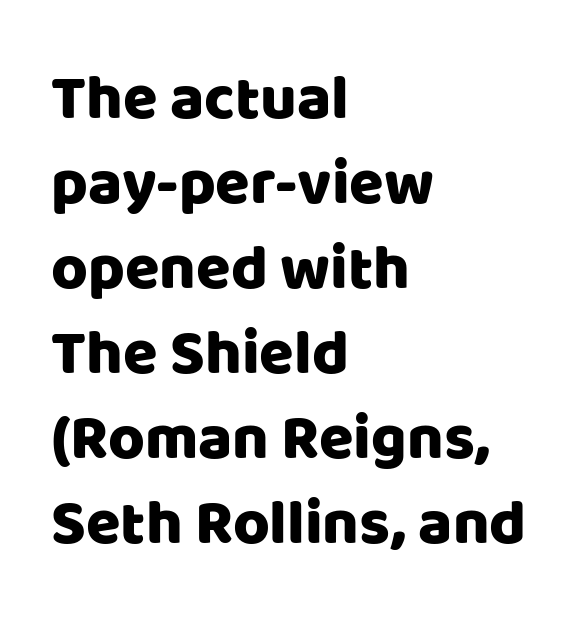
Q: Is the text italic (slanted)? A: No, it is upright.
Q: Is the typeface a serif or a sans-serif typeface? A: Sans-serif.
Q: Is the text underlined? A: No.
Q: How is the paragraph aligned? A: Left-aligned.
Q: Is the spacing between letters normal or unusually wide? A: Normal.
Q: Is the spacing between lines tight, normal or loose? A: Normal.
Q: Width (condensed, normal, or wide)? A: Normal.
Q: Stroke contrast? A: Low.
Q: x-height? A: Large.
Q: Monospaced? A: No.
